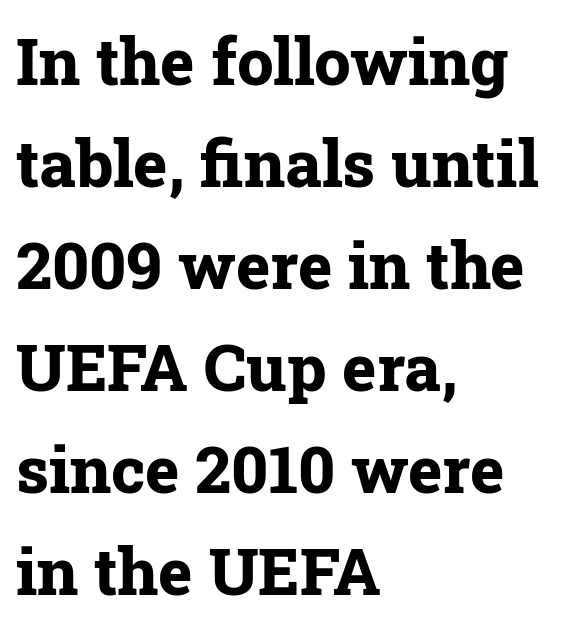
The image shows 65 px bold serif type, upright; set left-aligned, normal line spacing (1.57x), normal letter spacing, not underlined; low stroke contrast and a medium x-height.
